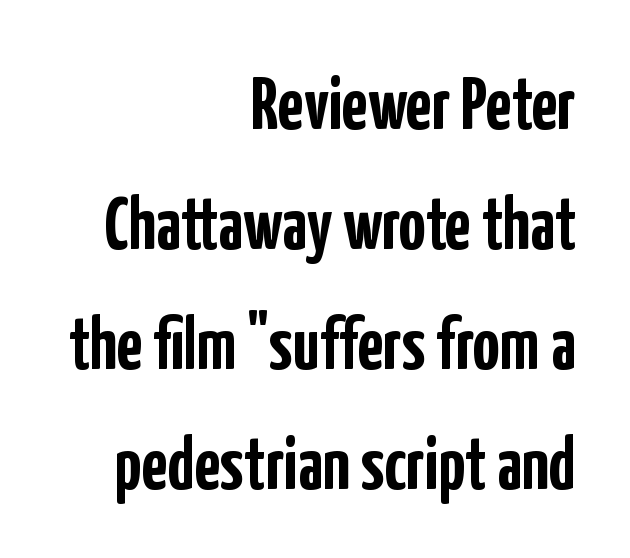
{"serif": "no", "italic": "no", "bold": "yes", "weight": "semibold", "width": "condensed", "stroke_contrast": "low", "x_height": "medium", "monospaced": "no", "underline": "no", "align": "right", "line_spacing": "normal", "line_spacing_ratio": 1.6, "letter_spacing": "normal", "letter_spacing_em": 0.0, "glyph_px": 75}
